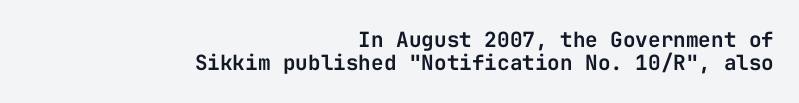
Q: Is the text italic (slanted)? A: No, it is upright.
Q: Is the text underlined? A: No.
Q: How is the paragraph aligned? A: Right-aligned.
Q: Is the spacing between letters normal or unusually wide? A: Normal.
Q: Is the spacing between lines tight, normal or loose? A: Tight.
